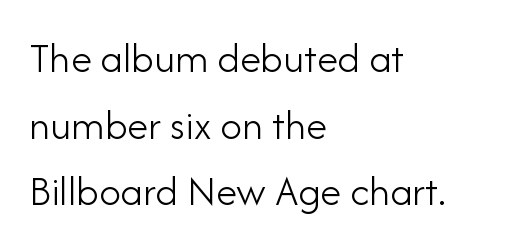
Q: Is the text bold? A: No.
Q: Is the text italic (slanted)? A: No, it is upright.
Q: Is the typeface a serif or a sans-serif typeface? A: Sans-serif.
Q: Is the text underlined? A: No.
Q: How is the paragraph aligned? A: Left-aligned.
Q: Is the spacing between letters normal or unusually wide? A: Normal.
Q: Is the spacing between lines tight, normal or loose? A: Normal.
Q: Width (condensed, normal, or wide)? A: Normal.
Q: Stroke contrast? A: Low.
Q: x-height? A: Small.
Q: Monospaced? A: No.
